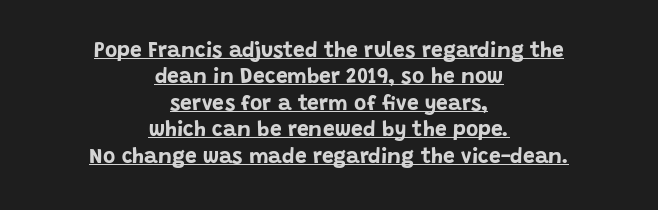
The image shows 21 px bold type, upright; set centered, normal line spacing (1.26x), normal letter spacing, underlined.
